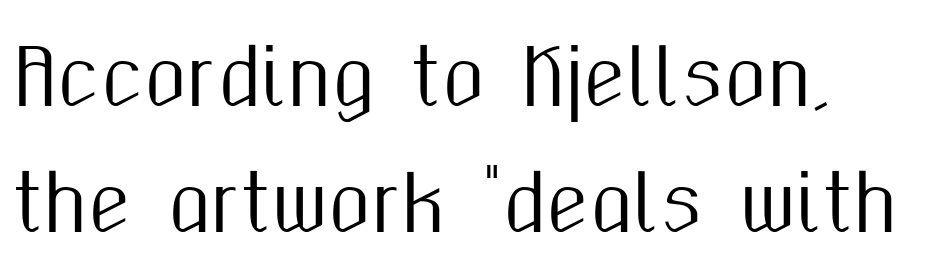
{"serif": "no", "italic": "no", "width": "condensed", "stroke_contrast": "medium", "x_height": "medium", "monospaced": "no", "underline": "no", "line_spacing": "normal", "line_spacing_ratio": 1.63, "letter_spacing": "normal", "letter_spacing_em": 0.0, "glyph_px": 77}
